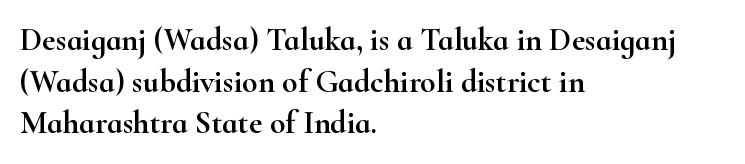
The image shows 32 px wide serif type, upright; set left-aligned, normal line spacing (1.3x), normal letter spacing, not underlined; high stroke contrast and a small x-height.
